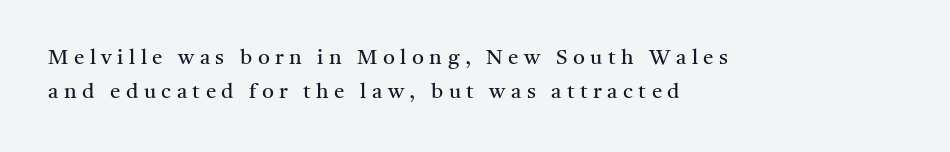
A bare baseline throughout the passage. Does the leading feel generous? No, just average. Is this a heavy cut? Hardly; it is regular or lighter. Rendered with straight, roman letterforms.
